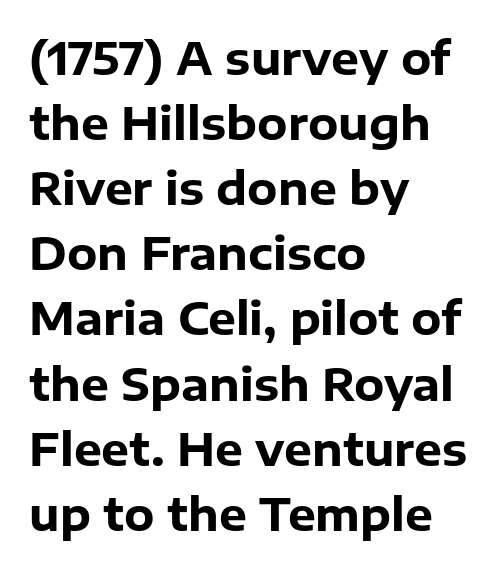
Posture: upright roman. Is the letter spacing exaggerated? No — it looks like the ordinary default. Do the characters align in a grid? No, the font is proportional. Descenders hang freely into open space.
